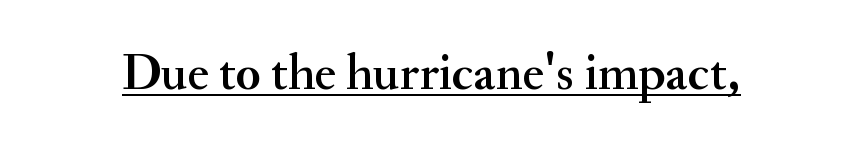
{"serif": "yes", "italic": "no", "width": "normal", "stroke_contrast": "medium", "x_height": "small", "monospaced": "no", "underline": "yes", "letter_spacing": "normal", "letter_spacing_em": 0.0, "glyph_px": 51}
